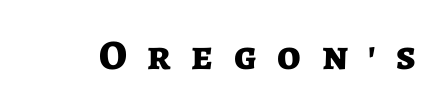
{"serif": "no", "italic": "no", "bold": "yes", "weight": "bold", "width": "normal", "stroke_contrast": "low", "x_height": "medium", "monospaced": "no", "underline": "no", "letter_spacing": "wide", "letter_spacing_em": 0.49, "glyph_px": 42}
